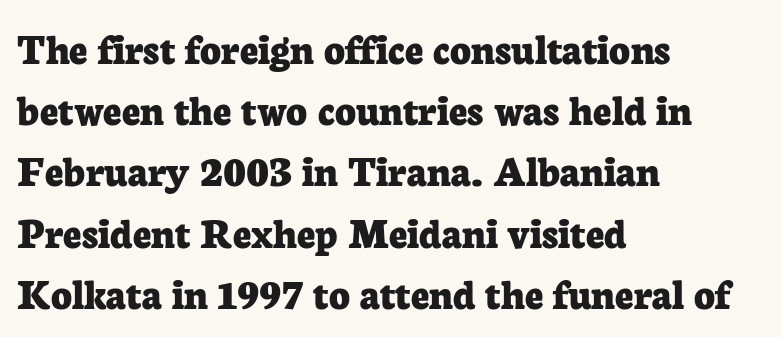
The typesetter chose a ragged-right arrangement here. Characters follow at the spacing the type designer built in. On the weight axis this lands at bold, roughly 700. You could not count columns in this text — the font is proportionally spaced. The zone under the glyphs is completely vacant. Regular leading.
